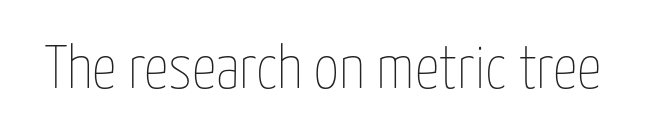
{"italic": "no", "bold": "no", "weight": "thin", "width": "condensed", "stroke_contrast": "low", "x_height": "medium", "monospaced": "no", "underline": "no", "letter_spacing": "normal", "letter_spacing_em": 0.0, "glyph_px": 61}
